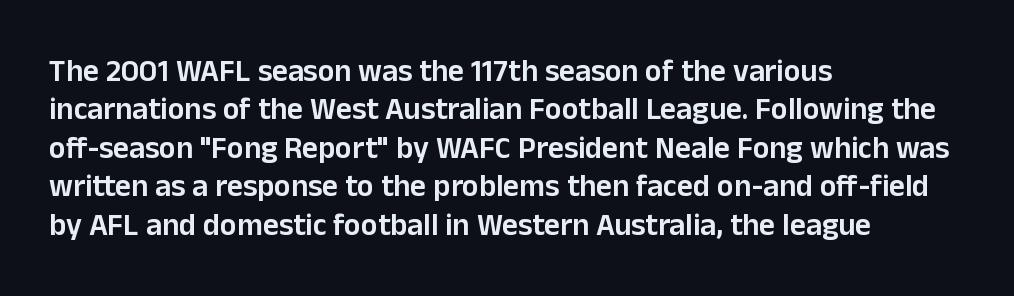
The lines in this sample share a left origin and differ only in where they stop. You could not count columns in this text — the font is proportionally spaced. The text was rendered using a sans face with plain stroke endings. Vertical strokes here are truly vertical.
